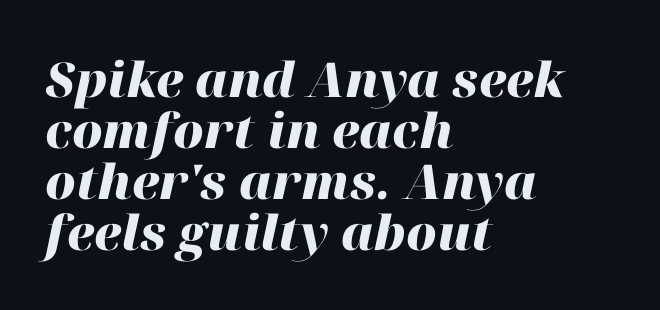
{"italic": "yes", "lean": "right", "slant_degrees": 12, "bold": "yes", "weight": "heavy", "width": "normal", "stroke_contrast": "high", "x_height": "medium", "monospaced": "no", "underline": "no", "align": "left", "line_spacing": "tight", "line_spacing_ratio": 1.06, "letter_spacing": "normal", "letter_spacing_em": 0.0, "glyph_px": 48}
